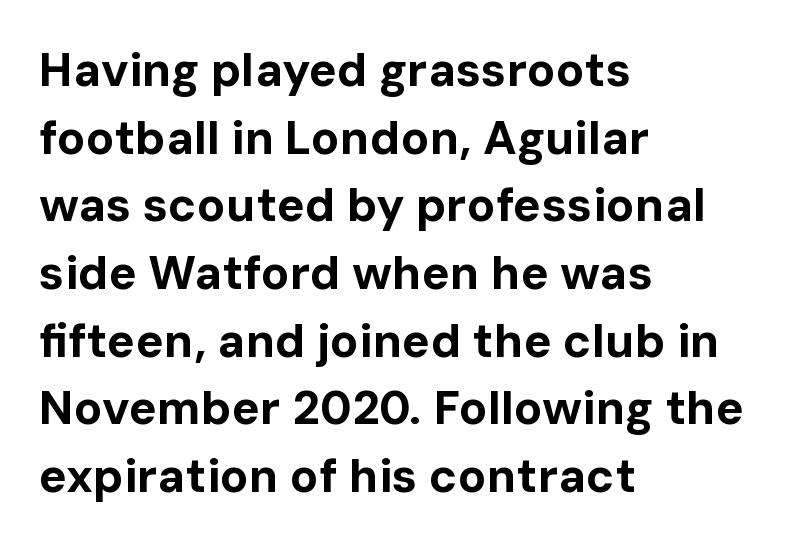
The letters advance in unequal steps, a hallmark of proportional type. Rows of type keep a routine distance in the vertical direction. As a designer I'd log this as weight 700, bold. Compared with a centered layout, this one pins lines to the left instead. The type is set solid horizontally, with unmodified tracking.
